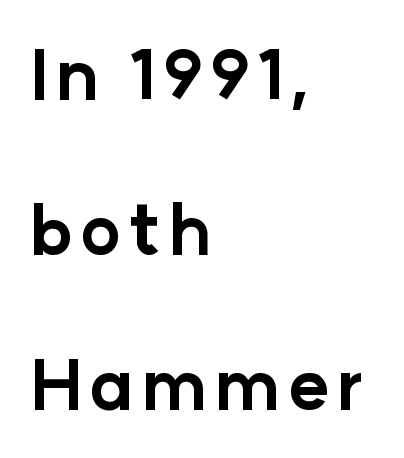
{"serif": "no", "italic": "no", "bold": "yes", "weight": "bold", "width": "normal", "stroke_contrast": "low", "x_height": "medium", "monospaced": "no", "underline": "no", "align": "left", "line_spacing": "loose", "line_spacing_ratio": 2.25, "glyph_px": 69}
